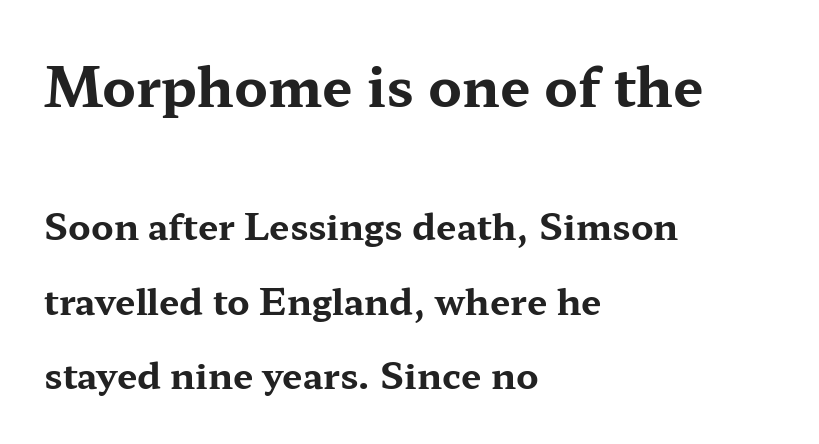
The image shows 54 px bold, wide serif type, upright; set left-aligned, loose line spacing (2.06x), normal letter spacing, not underlined; the first (top) block is 1.5x larger; medium stroke contrast and a medium x-height.
